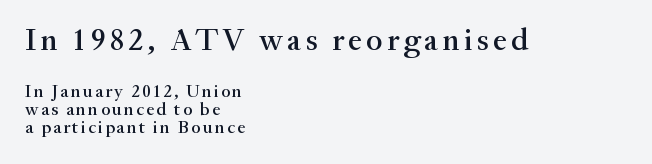
The image shows 32 px serif type, upright; set left-aligned, tight line spacing (1.01x), not underlined; the first (top) block is 1.78x larger; medium stroke contrast and a small x-height.
